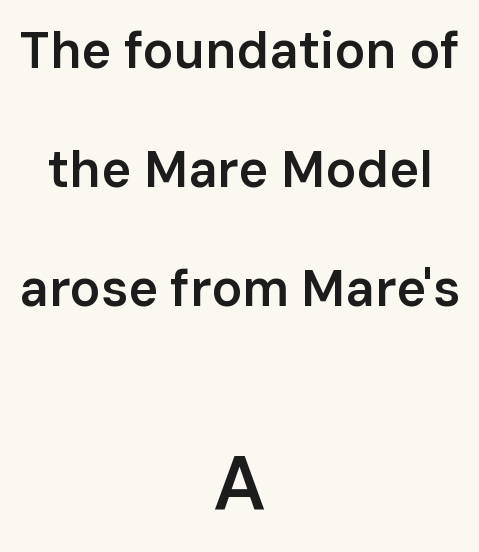
Q: Is the text bold? A: Semi-bold.
Q: Is the text italic (slanted)? A: No, it is upright.
Q: Is the typeface a serif or a sans-serif typeface? A: Sans-serif.
Q: Is the text underlined? A: No.
Q: How is the paragraph aligned? A: Centered.
Q: Is the spacing between letters normal or unusually wide? A: Normal.
Q: Is the spacing between lines tight, normal or loose? A: Loose.
Q: Which block of text is set in a larger size, the first (top) or the second (bottom)? A: The second (bottom) one.
Q: Width (condensed, normal, or wide)? A: Normal.
Q: Stroke contrast? A: Low.
Q: x-height? A: Medium.
Q: Monospaced? A: No.
